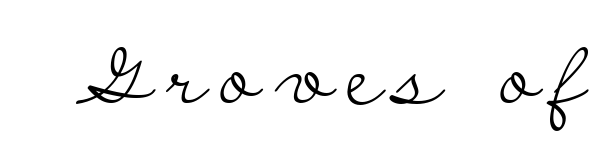
The image shows 77 px light, wide serif type; set not underlined; low stroke contrast and a small x-height.
